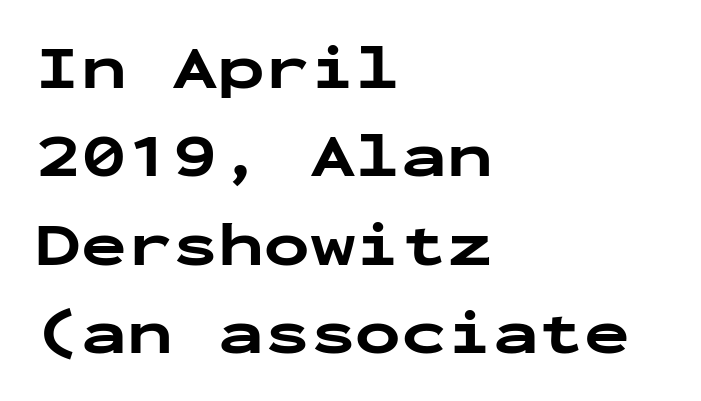
Q: Is the text bold? A: Yes.
Q: Is the text italic (slanted)? A: No, it is upright.
Q: Is the typeface a serif or a sans-serif typeface? A: Sans-serif.
Q: Is the text underlined? A: No.
Q: How is the paragraph aligned? A: Left-aligned.
Q: Is the spacing between letters normal or unusually wide? A: Normal.
Q: Is the spacing between lines tight, normal or loose? A: Normal.
Q: Width (condensed, normal, or wide)? A: Wide.
Q: Stroke contrast? A: Low.
Q: x-height? A: Medium.
Q: Monospaced? A: Yes.
